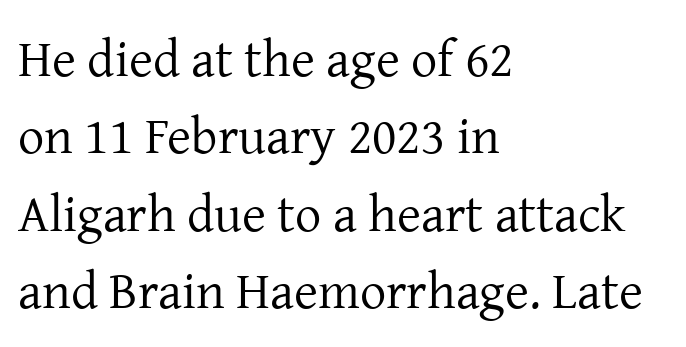
{"serif": "yes", "italic": "no", "bold": "no", "weight": "regular", "width": "normal", "stroke_contrast": "low", "x_height": "medium", "monospaced": "no", "underline": "no", "align": "left", "line_spacing": "normal", "line_spacing_ratio": 1.49, "letter_spacing": "normal", "letter_spacing_em": 0.0, "glyph_px": 52}
